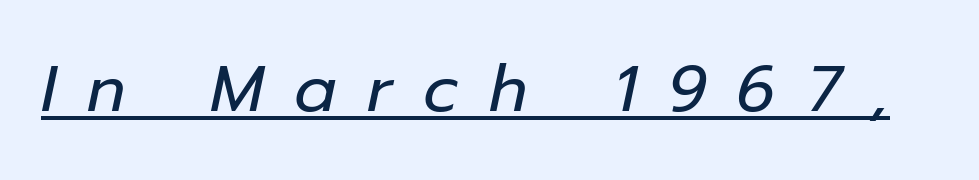
{"italic": "yes", "lean": "right", "slant_degrees": 12, "bold": "no", "weight": "regular", "width": "normal", "stroke_contrast": "low", "x_height": "medium", "monospaced": "no", "underline": "yes", "letter_spacing": "wide", "letter_spacing_em": 0.48, "glyph_px": 64}
